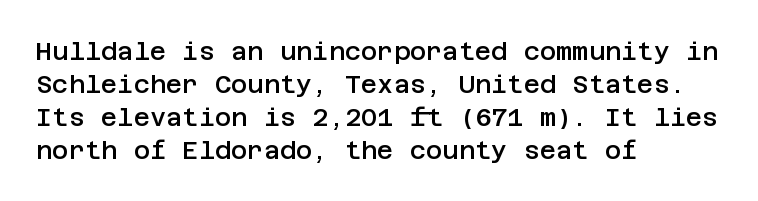
Is the letter spacing exaggerated? No — it looks like the ordinary default. The text block is weighted toward the left margin, trailing off unevenly rightward. Anything drawn beneath the words? Only blank space. The passage shown stacks its lines at a standard gap.
